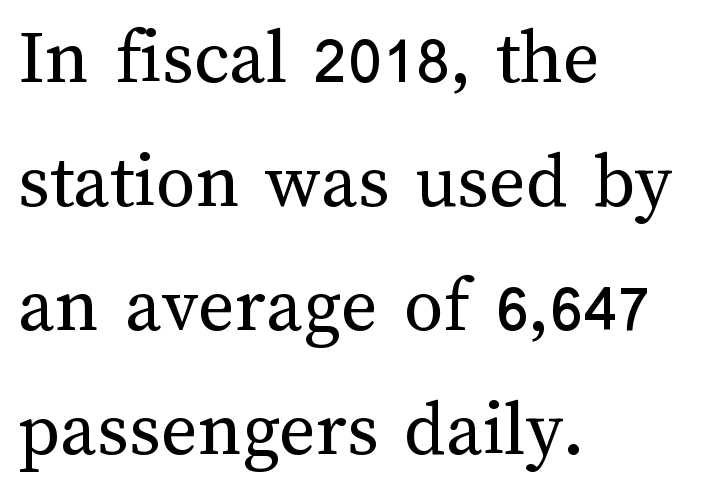
Q: Is the text bold? A: No.
Q: Is the text italic (slanted)? A: No, it is upright.
Q: Is the text underlined? A: No.
Q: How is the paragraph aligned? A: Left-aligned.
Q: Is the spacing between letters normal or unusually wide? A: Normal.
Q: Is the spacing between lines tight, normal or loose? A: Normal.
Q: Width (condensed, normal, or wide)? A: Normal.
Q: Stroke contrast? A: Medium.
Q: x-height? A: Medium.
Q: Monospaced? A: No.
